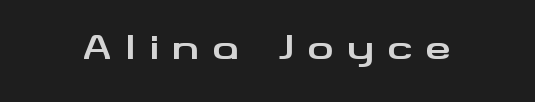
Q: Is the text bold? A: Yes.
Q: Is the text italic (slanted)? A: No, it is upright.
Q: Is the typeface a serif or a sans-serif typeface? A: Sans-serif.
Q: Is the text underlined? A: No.
Q: Is the spacing between letters normal or unusually wide? A: Unusually wide.
Q: Width (condensed, normal, or wide)? A: Wide.
Q: Stroke contrast? A: Medium.
Q: x-height? A: Small.
Q: Monospaced? A: No.
